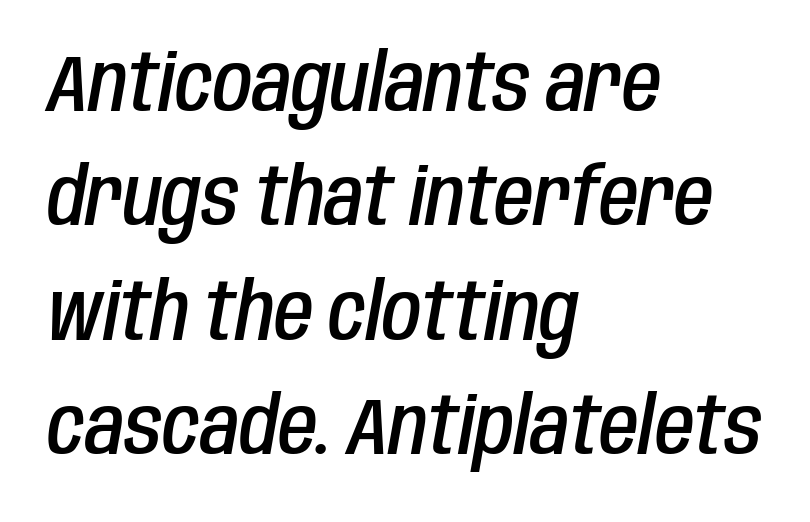
The image shows 80 px semibold, condensed type, italic (leaning right); set left-aligned, normal line spacing (1.43x), normal letter spacing, not underlined; low stroke contrast and a large x-height.
